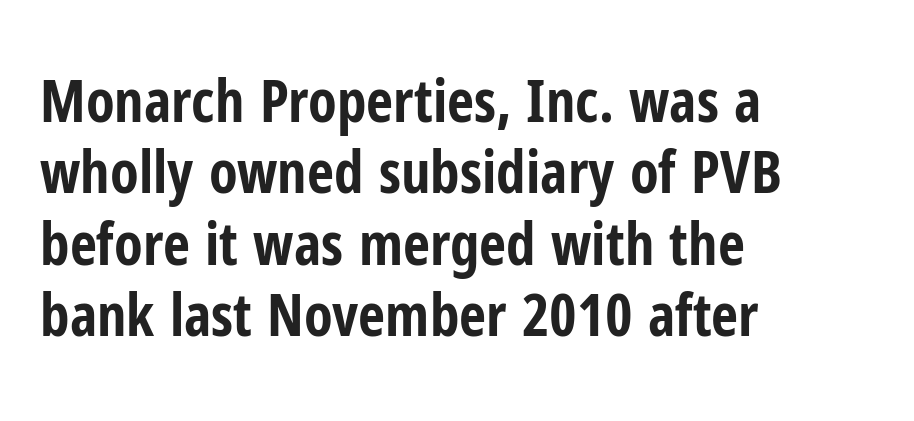
The image shows 59 px bold, condensed sans-serif type, upright; set left-aligned, line spacing 1.21x, normal letter spacing, not underlined; low stroke contrast and a medium x-height.
